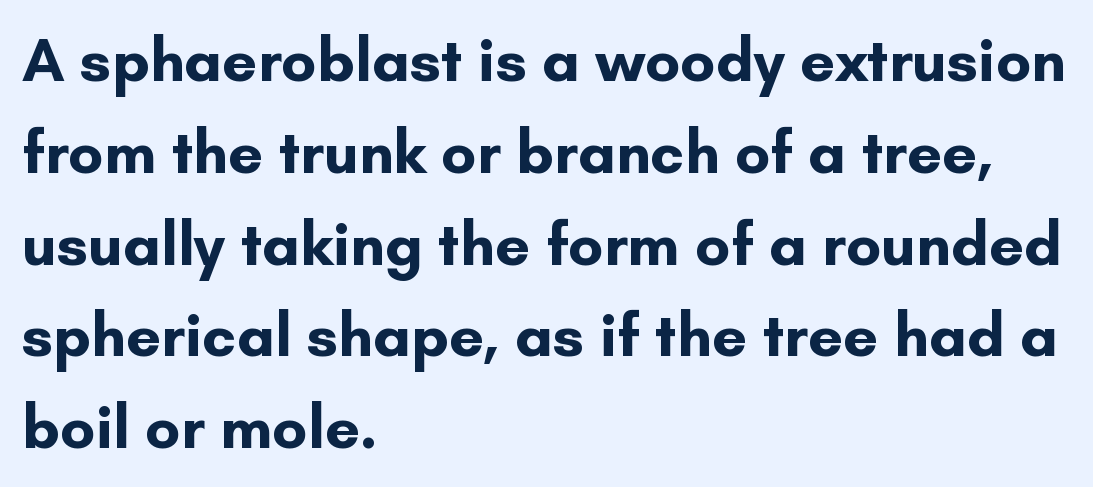
The image shows 62 px bold sans-serif type, upright; set left-aligned, normal line spacing (1.48x), normal letter spacing, not underlined; low stroke contrast and a small x-height.
